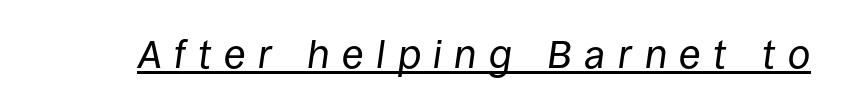
The image shows 40 px regular-weight type, italic (leaning right); set unusually wide letter spacing (+0.31 em), underlined; low stroke contrast and a large x-height.
